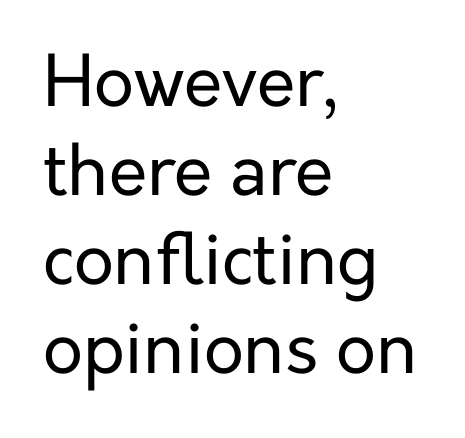
Q: Is the text bold? A: No.
Q: Is the text italic (slanted)? A: No, it is upright.
Q: Is the typeface a serif or a sans-serif typeface? A: Sans-serif.
Q: Is the text underlined? A: No.
Q: How is the paragraph aligned? A: Left-aligned.
Q: Is the spacing between letters normal or unusually wide? A: Normal.
Q: Is the spacing between lines tight, normal or loose? A: Normal.
Q: Width (condensed, normal, or wide)? A: Normal.
Q: Stroke contrast? A: Low.
Q: x-height? A: Medium.
Q: Monospaced? A: No.
